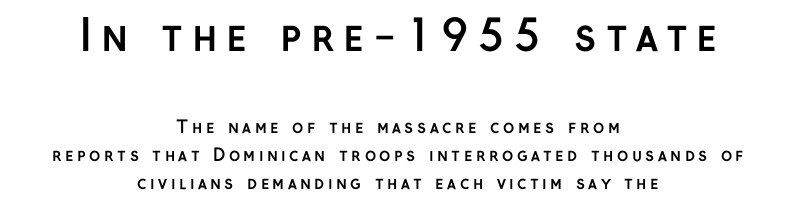
The image shows 42 px semibold sans-serif type, upright; set centered, normal line spacing (1.64x), unusually wide letter spacing (+0.2 em), not underlined; the first (top) block is 2.47x larger; low stroke contrast and a medium x-height.
